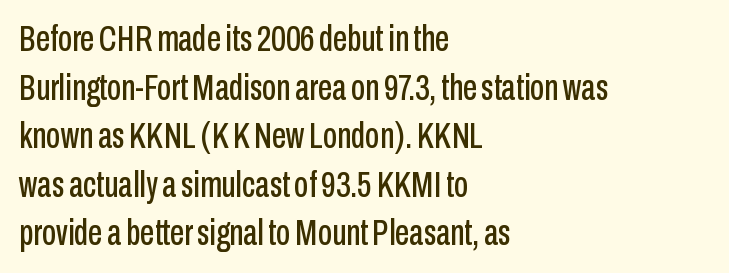
The image shows 36 px condensed sans-serif type, upright; set left-aligned, normal line spacing (1.35x), normal letter spacing, not underlined; low stroke contrast and a medium x-height.
